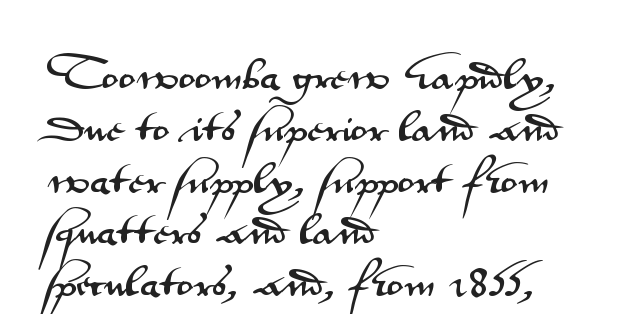
Q: Is the text italic (slanted)? A: Yes.
Q: Is the typeface a serif or a sans-serif typeface? A: Sans-serif.
Q: Is the text underlined? A: No.
Q: How is the paragraph aligned? A: Left-aligned.
Q: Is the spacing between letters normal or unusually wide? A: Normal.
Q: Is the spacing between lines tight, normal or loose? A: Normal.
Q: Width (condensed, normal, or wide)? A: Wide.
Q: Stroke contrast? A: Medium.
Q: x-height? A: Small.
Q: Monospaced? A: No.
